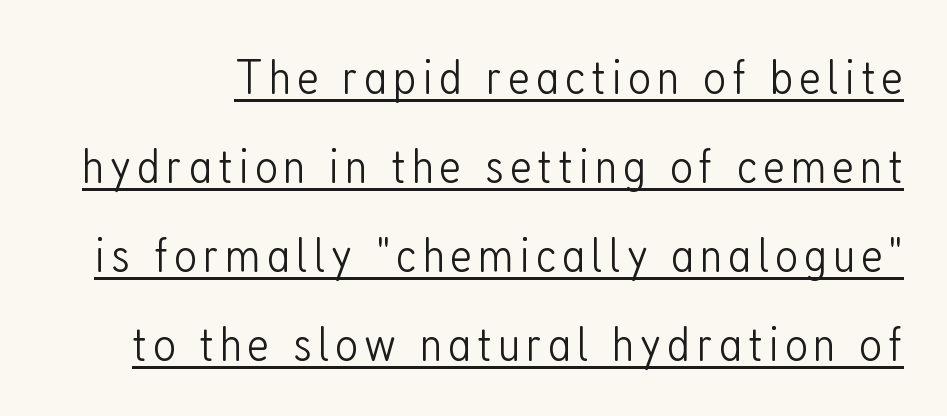
The image shows 50 px light, condensed sans-serif type, upright; set line spacing 1.78x, underlined; low stroke contrast and a medium x-height.
